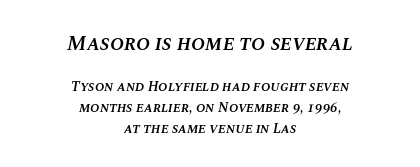
The image shows 21 px text type, italic (leaning right); set centered, normal line spacing (1.51x), normal letter spacing, not underlined; the first (top) block is 1.5x larger.
